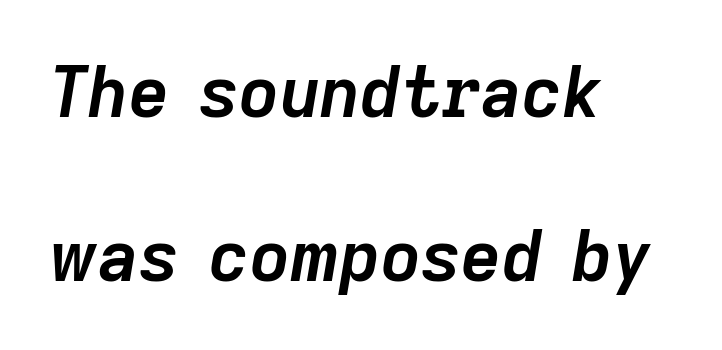
{"italic": "yes", "lean": "right", "slant_degrees": 9, "bold": "yes", "weight": "semibold", "width": "normal", "stroke_contrast": "low", "x_height": "medium", "monospaced": "no", "underline": "no", "align": "left", "line_spacing": "loose", "line_spacing_ratio": 2.35, "letter_spacing": "normal", "letter_spacing_em": 0.0, "glyph_px": 70}
